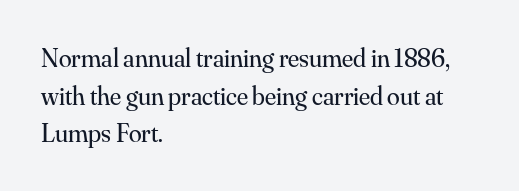
{"italic": "no", "bold": "no", "underline": "no", "align": "left", "line_spacing": "normal", "line_spacing_ratio": 1.45, "letter_spacing": "normal", "letter_spacing_em": 0.0, "glyph_px": 26}
